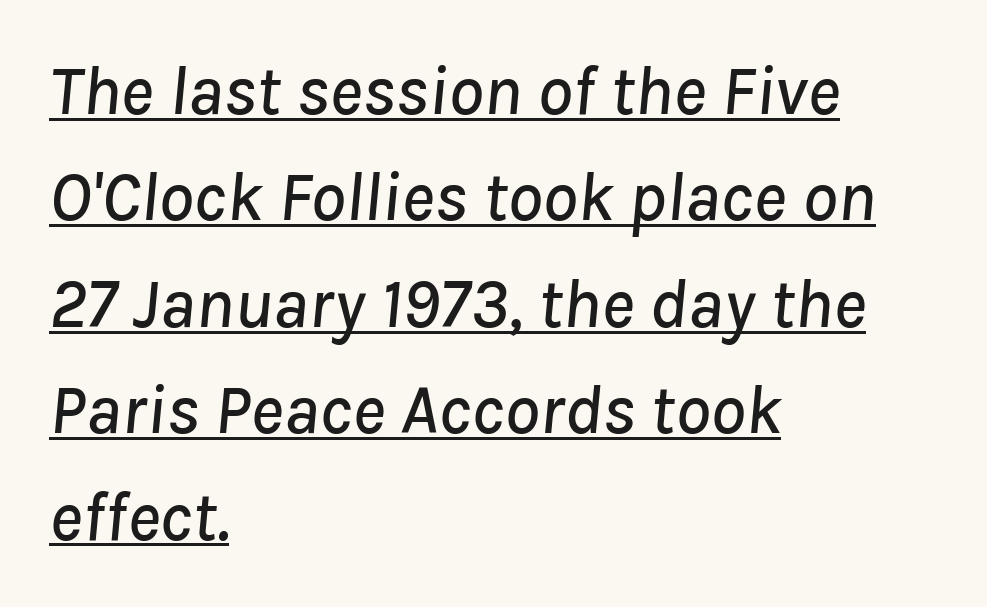
Descenders here cross a horizontal rule under the line. This sample has the flowing, uneven cadence of proportional lettering. A normal amount of white space separates one row of letters from the next. Italic: yes, the glyphs are oblique. Line beginnings align vertically; line endings do not.
